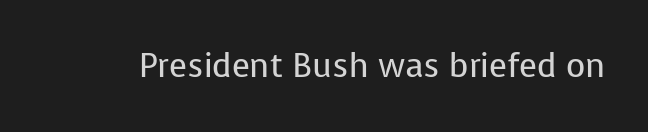
What stands out about the letter spacing? Nothing — it is the standard amount. Quick note: not italic, upright. Just letters on the line, the space beneath them empty. This is not heavy type; no bold has been used. Grotesque or geometric, the face here clearly has no serifs.
